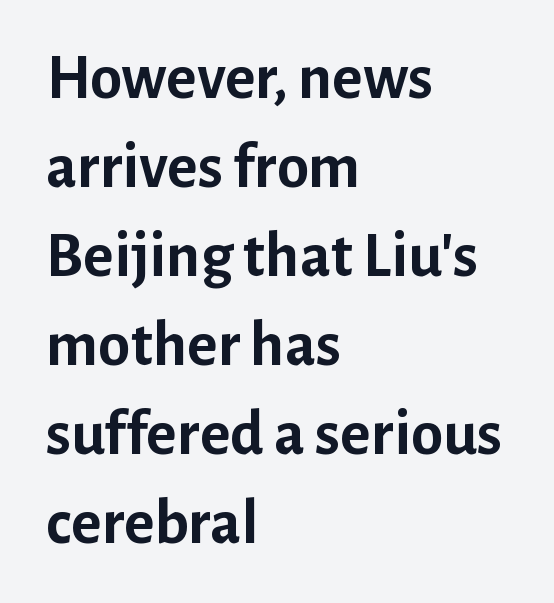
The image shows 65 px semibold sans-serif type, upright; set left-aligned, normal line spacing (1.37x), normal letter spacing, not underlined; low stroke contrast and a medium x-height.
